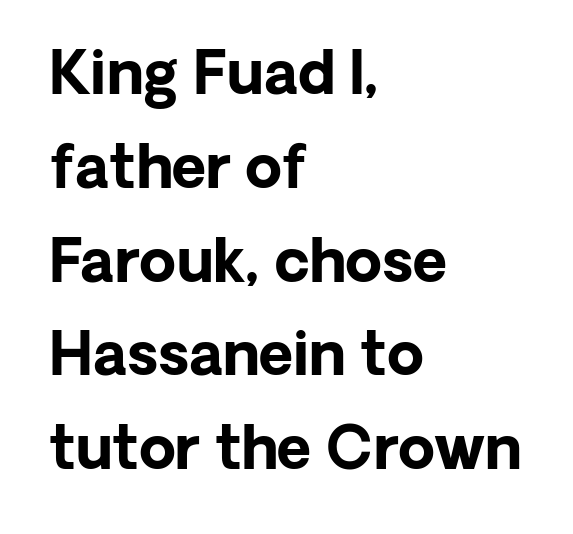
Q: Is the text bold? A: Yes.
Q: Is the text italic (slanted)? A: No, it is upright.
Q: Is the typeface a serif or a sans-serif typeface? A: Sans-serif.
Q: Is the text underlined? A: No.
Q: How is the paragraph aligned? A: Left-aligned.
Q: Is the spacing between letters normal or unusually wide? A: Normal.
Q: Is the spacing between lines tight, normal or loose? A: Normal.
Q: Width (condensed, normal, or wide)? A: Normal.
Q: Stroke contrast? A: Low.
Q: x-height? A: Medium.
Q: Monospaced? A: No.
